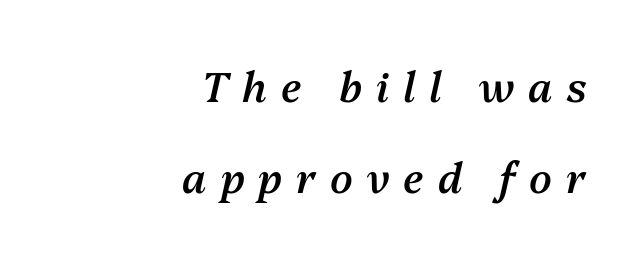
The image shows 41 px semibold type, italic (leaning right); set right-aligned, loose line spacing (2.22x), unusually wide letter spacing (+0.34 em), not underlined; medium stroke contrast and a medium x-height.
